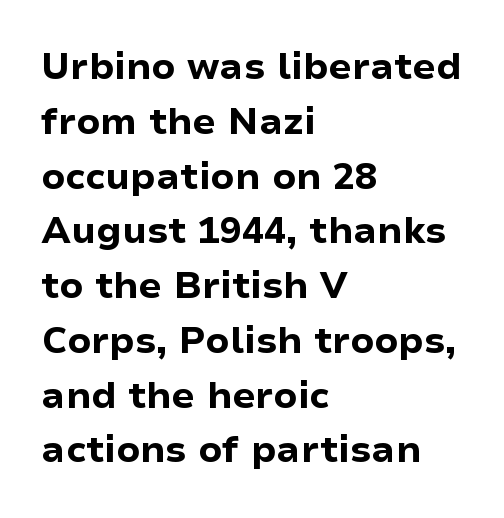
Notice how thick the strokes are: this is what a full bold looks like. The type sits square on the baseline with zero lean. Lines of text with bare space underneath. Vertically, the passage feels balanced, rows spaced as you'd expect. Spacing between characters is what you'd get straight out of the box. In terms of letterform style, serifs are entirely absent.
